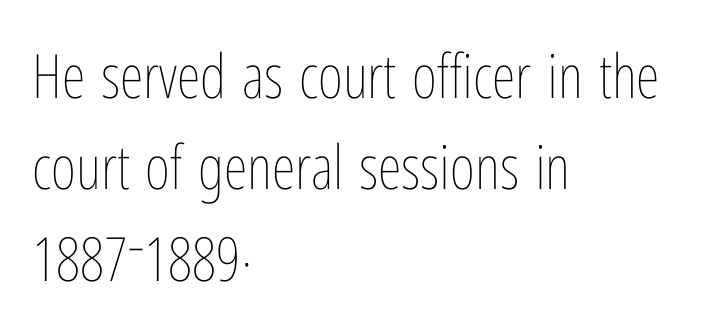
{"italic": "no", "bold": "no", "weight": "thin", "width": "condensed", "stroke_contrast": "low", "x_height": "medium", "monospaced": "no", "underline": "no", "align": "left", "line_spacing": "normal", "line_spacing_ratio": 1.5, "letter_spacing": "normal", "letter_spacing_em": 0.0, "glyph_px": 61}
